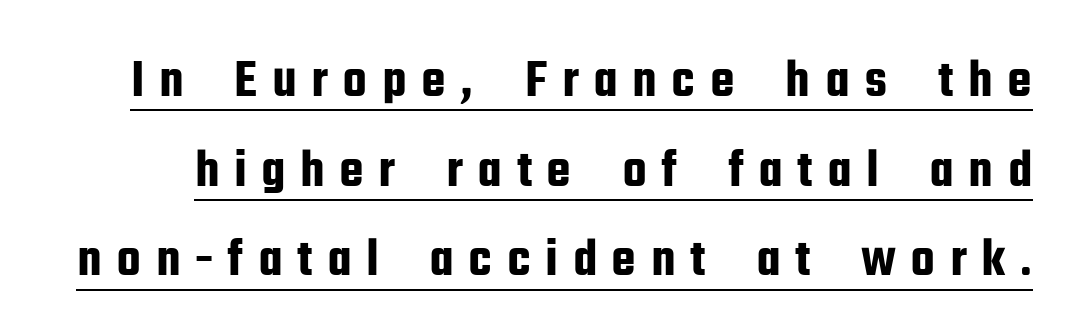
Q: Is the text italic (slanted)? A: No, it is upright.
Q: Is the typeface a serif or a sans-serif typeface? A: Sans-serif.
Q: Is the text underlined? A: Yes.
Q: Is the spacing between letters normal or unusually wide? A: Unusually wide.
Q: Is the spacing between lines tight, normal or loose? A: Normal.
Q: Width (condensed, normal, or wide)? A: Condensed.
Q: Stroke contrast? A: Low.
Q: x-height? A: Medium.
Q: Monospaced? A: No.
